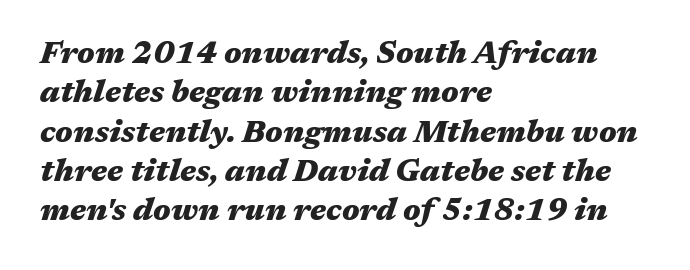
Nothing unusual about the tracking: characters are spaced as the font intends. This sample keeps an unexceptional amount of space between lines. The gap between lines stays unmarked. The font is running at its bold setting.
